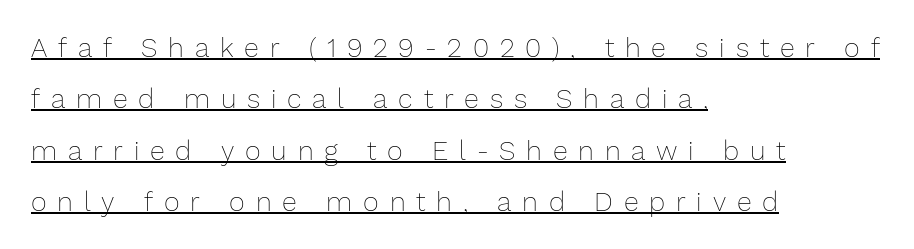
The image shows 27 px text type, upright; set left-aligned, loose line spacing (1.9x), unusually wide letter spacing (+0.4 em), underlined.
